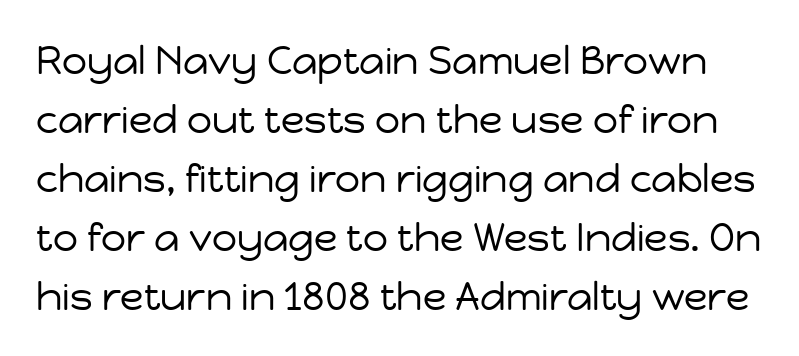
Q: Is the text bold? A: No.
Q: Is the text italic (slanted)? A: No, it is upright.
Q: Is the typeface a serif or a sans-serif typeface? A: Sans-serif.
Q: Is the text underlined? A: No.
Q: Is the spacing between letters normal or unusually wide? A: Normal.
Q: Is the spacing between lines tight, normal or loose? A: Normal.
Q: Width (condensed, normal, or wide)? A: Normal.
Q: Stroke contrast? A: Low.
Q: x-height? A: Medium.
Q: Monospaced? A: No.
